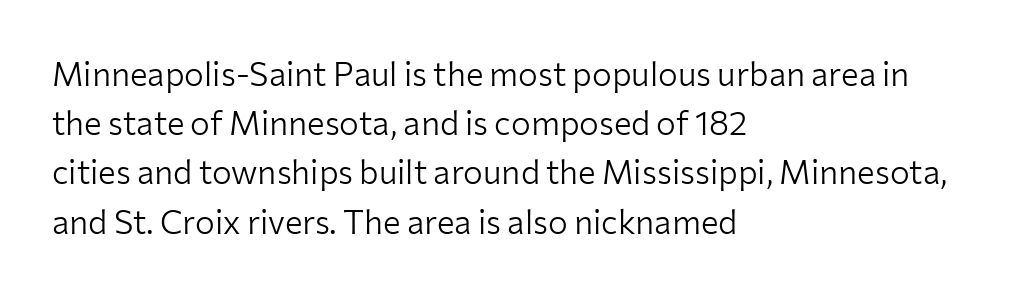
One glance says typical: line gaps are just what's usual. Is this a heavy cut? Hardly; it is regular or lighter. The rendering shows plain stroke endings on the letterforms — a sans-serif design. Does the lettering tilt? It doesn't — this is upright. Letter spacing: default. The space directly below the letters is spotless.
